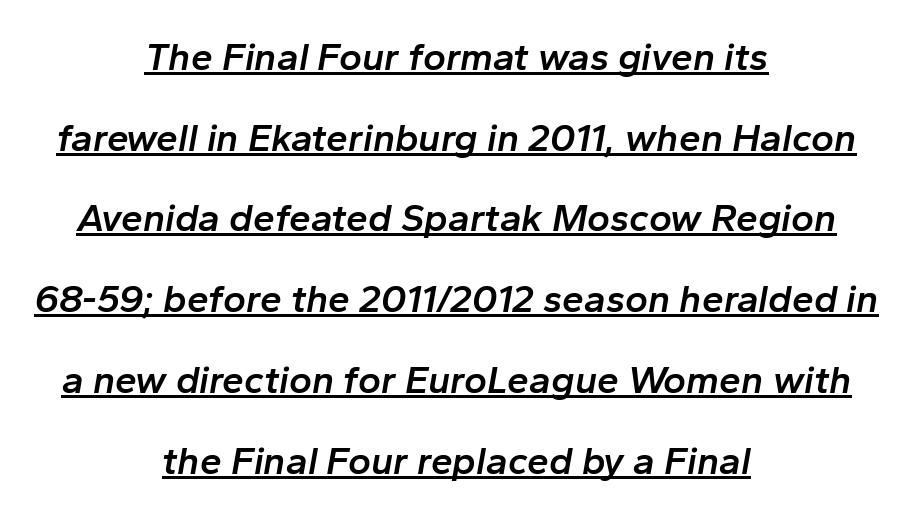
{"italic": "yes", "lean": "right", "slant_degrees": 10, "bold": "semi", "weight": "semibold", "width": "normal", "stroke_contrast": "low", "x_height": "medium", "monospaced": "no", "underline": "yes", "align": "center", "line_spacing": "loose", "line_spacing_ratio": 2.07, "letter_spacing": "normal", "letter_spacing_em": 0.0, "glyph_px": 39}
